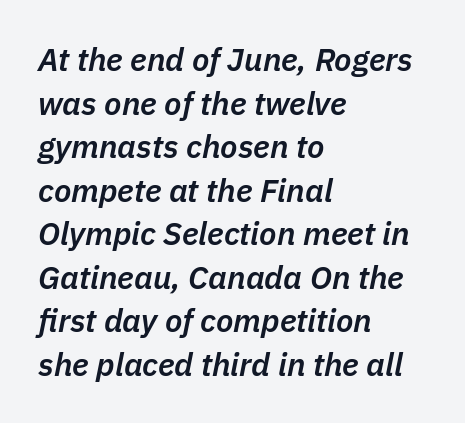
The image shows 32 px semibold type, italic (leaning right); set left-aligned, normal line spacing (1.36x), normal letter spacing, not underlined; low stroke contrast and a medium x-height.
